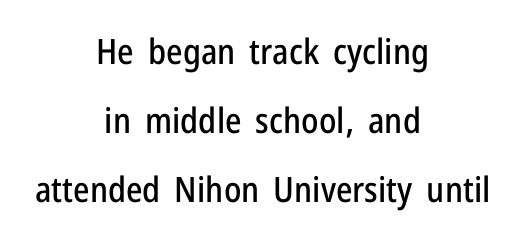
Nobody touched the tracking dial on this one. The block of text is sparse from top to bottom, with ample space between rows. This sample has the flowing, uneven cadence of proportional lettering. The rag falls on both sides of this text block equally. Look at the bottom of the vertical strokes: they stop flat, with no serifs. In terms of posture, this sample is upright.
